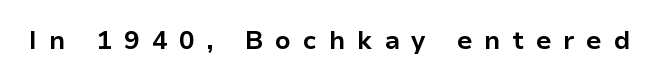
The image shows 26 px bold type, upright; set unusually wide letter spacing (+0.45 em), not underlined.
